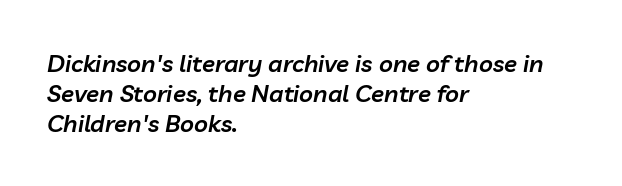
{"italic": "yes", "lean": "right", "slant_degrees": 10, "bold": "semi", "underline": "no", "align": "left", "line_spacing": "normal", "line_spacing_ratio": 1.26, "letter_spacing": "normal", "letter_spacing_em": 0.0, "glyph_px": 24}
